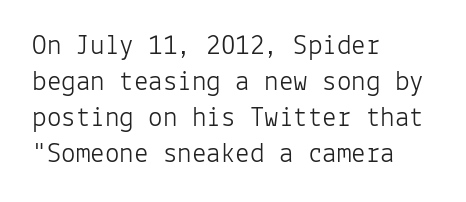
{"serif": "no", "italic": "no", "bold": "no", "weight": "light", "width": "normal", "stroke_contrast": "low", "x_height": "medium", "monospaced": "yes", "underline": "no", "align": "left", "line_spacing_ratio": 1.24, "letter_spacing": "normal", "letter_spacing_em": 0.0, "glyph_px": 29}
